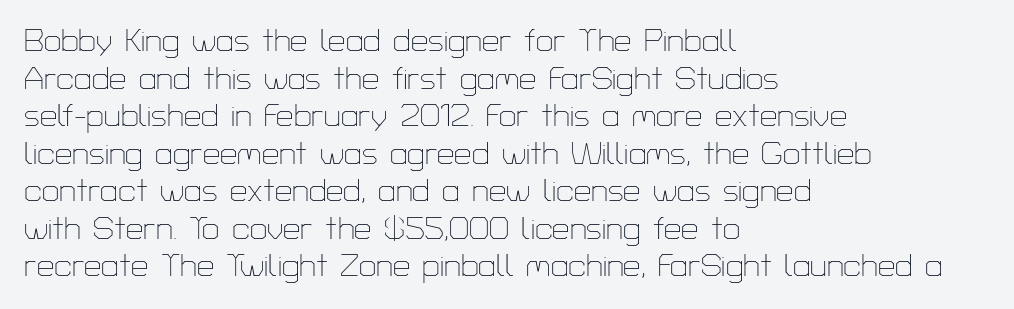
{"serif": "no", "italic": "no", "bold": "no", "weight": "thin", "width": "normal", "stroke_contrast": "low", "x_height": "medium", "monospaced": "no", "underline": "no", "align": "left", "line_spacing_ratio": 1.21, "letter_spacing": "normal", "letter_spacing_em": 0.0, "glyph_px": 31}
